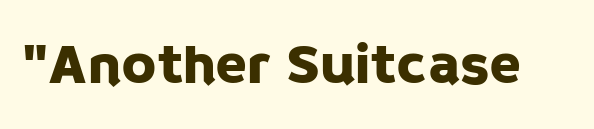
The image shows 58 px sans-serif type, upright; set normal letter spacing, not underlined; low stroke contrast and a large x-height.
